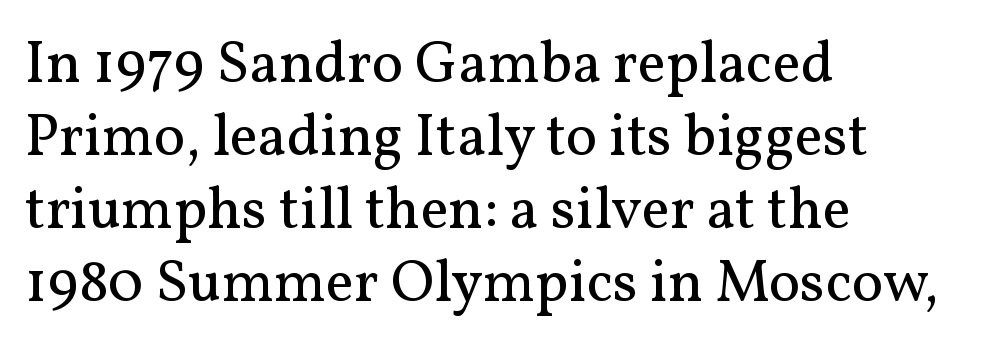
Q: Is the text bold? A: No.
Q: Is the text italic (slanted)? A: No, it is upright.
Q: Is the typeface a serif or a sans-serif typeface? A: Serif.
Q: Is the text underlined? A: No.
Q: How is the paragraph aligned? A: Left-aligned.
Q: Is the spacing between letters normal or unusually wide? A: Normal.
Q: Width (condensed, normal, or wide)? A: Normal.
Q: Stroke contrast? A: Medium.
Q: x-height? A: Medium.
Q: Monospaced? A: No.
